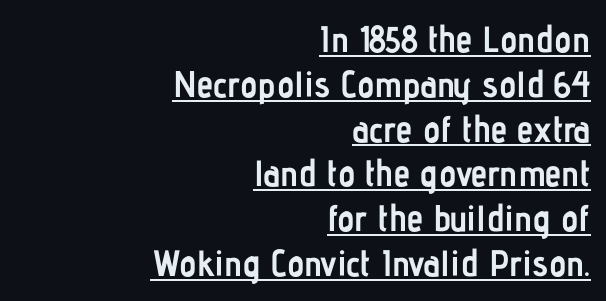
{"serif": "no", "italic": "no", "bold": "yes", "weight": "semibold", "width": "condensed", "stroke_contrast": "low", "x_height": "medium", "monospaced": "no", "underline": "yes", "align": "right", "line_spacing_ratio": 1.21, "letter_spacing": "normal", "letter_spacing_em": 0.0, "glyph_px": 37}
